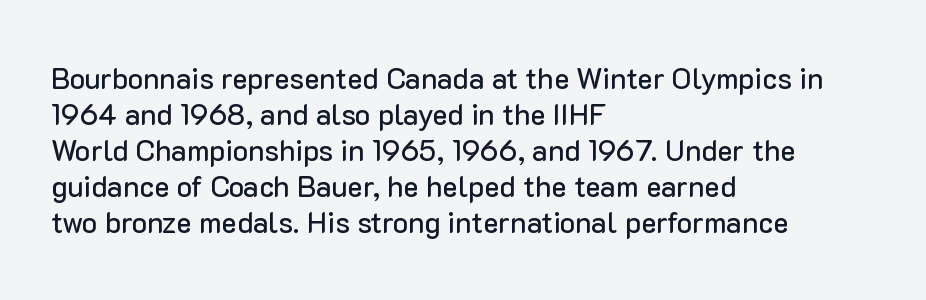
Lines of text with bare space underneath. A typesetter would call this zero additional tracking. Classification — sans serif. Compared with a centered layout, this one pins lines to the left instead. When letters stand straight like this, we call the style roman or upright.
